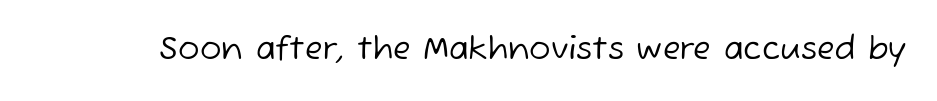
{"serif": "no", "bold": "no", "weight": "regular", "width": "normal", "stroke_contrast": "low", "x_height": "medium", "monospaced": "no", "underline": "no", "letter_spacing": "normal", "letter_spacing_em": 0.0, "glyph_px": 32}
